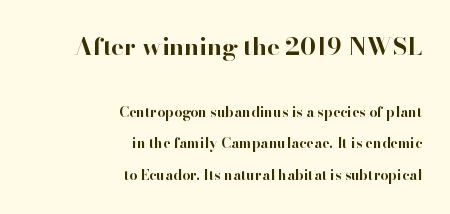
{"italic": "no", "bold": "yes", "underline": "no", "align": "right", "line_spacing": "loose", "line_spacing_ratio": 2.24, "letter_spacing": "normal", "letter_spacing_em": 0.0, "larger_block": "first", "size_ratio": 1.71, "glyph_px": 24}
